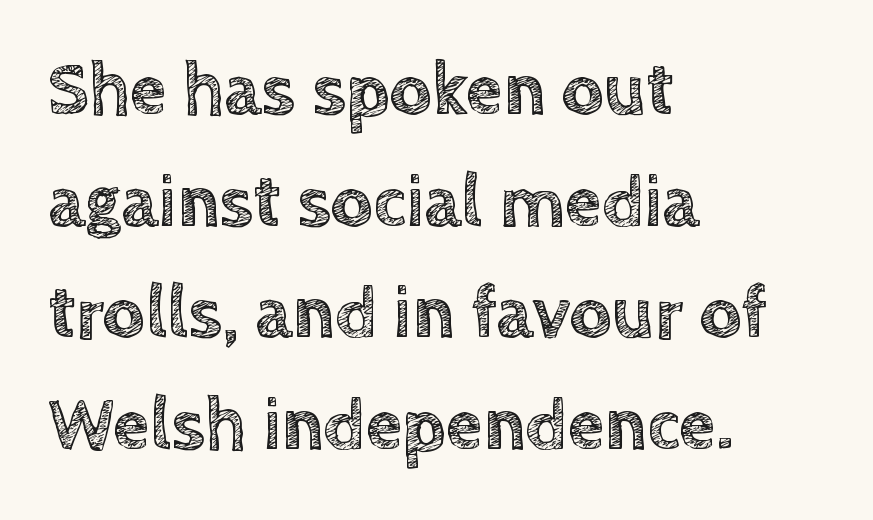
{"italic": "no", "width": "normal", "x_height": "large", "monospaced": "no", "underline": "no", "align": "left", "line_spacing": "normal", "line_spacing_ratio": 1.51, "letter_spacing": "normal", "letter_spacing_em": 0.0, "glyph_px": 74}
